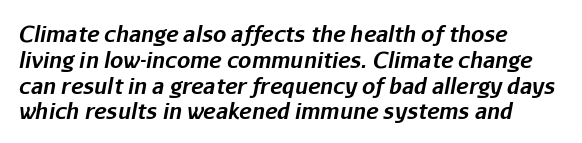
{"italic": "yes", "lean": "right", "slant_degrees": 11, "bold": "yes", "underline": "no", "align": "left", "line_spacing_ratio": 1.23, "letter_spacing": "normal", "letter_spacing_em": 0.0, "glyph_px": 21}
